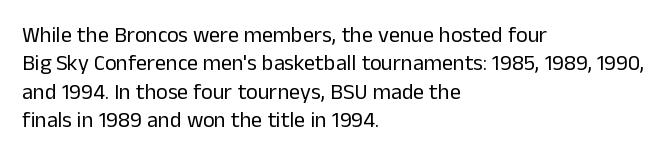
Q: Is the text bold? A: No.
Q: Is the text italic (slanted)? A: No, it is upright.
Q: Is the text underlined? A: No.
Q: How is the paragraph aligned? A: Left-aligned.
Q: Is the spacing between letters normal or unusually wide? A: Normal.
Q: Is the spacing between lines tight, normal or loose? A: Normal.
